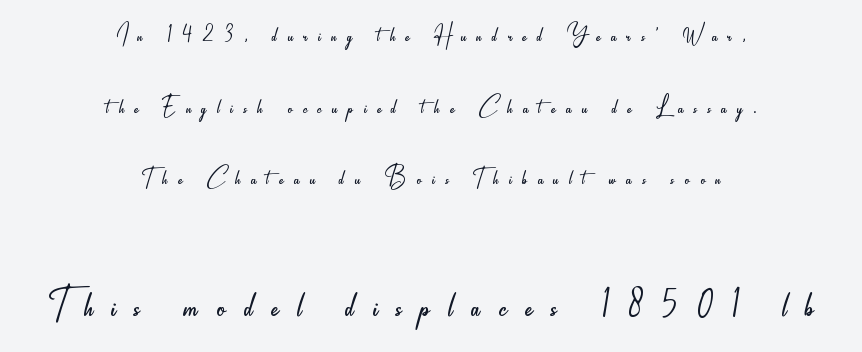
Is the letter spacing exaggerated? Yes — the characters are pushed far apart. The type family on display is of the sans-serif kind. Note the varied advance widths — an 'i' is clearly narrower than an 'm'. Weight: in the light-to-regular range.
